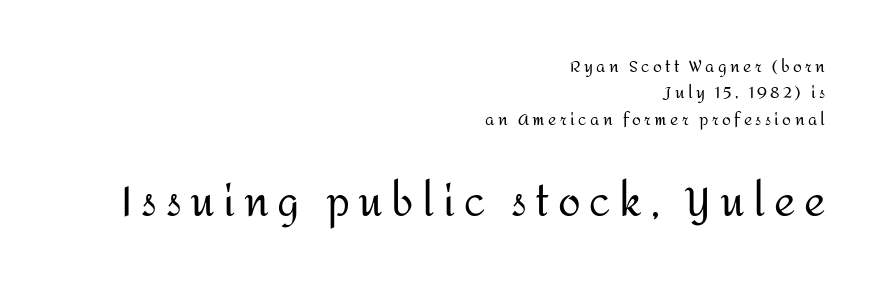
Quick note: not italic, upright. Looks like regular typesetting: each glyph gets only the width it needs. Grotesque or geometric, the face here clearly has no serifs. If you measured baseline to baseline, you'd find a middling distance. The passage is arranged like a letterhead date or caption credit — flush right. Stroke thickness stays within the range of a standard reading face or lighter.
